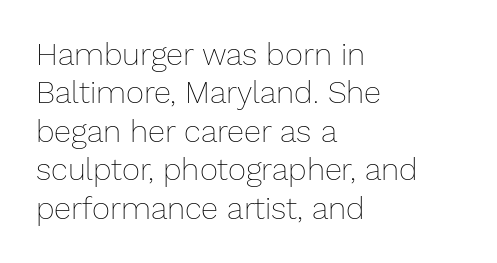
{"italic": "no", "bold": "no", "weight": "thin", "width": "normal", "stroke_contrast": "low", "x_height": "medium", "monospaced": "no", "underline": "no", "align": "left", "line_spacing_ratio": 1.24, "letter_spacing": "normal", "letter_spacing_em": 0.0, "glyph_px": 31}
